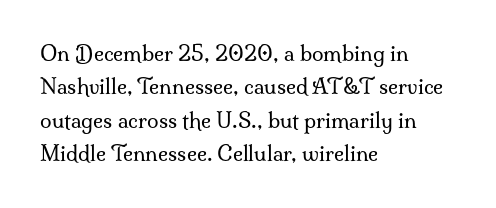
Q: Is the text bold? A: No.
Q: Is the text italic (slanted)? A: No, it is upright.
Q: Is the text underlined? A: No.
Q: How is the paragraph aligned? A: Left-aligned.
Q: Is the spacing between letters normal or unusually wide? A: Normal.
Q: Is the spacing between lines tight, normal or loose? A: Normal.
